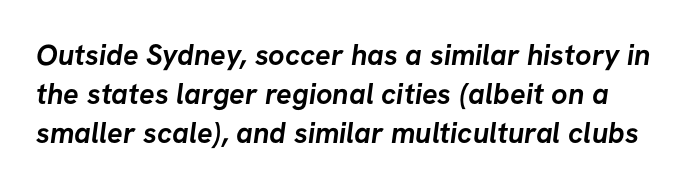
{"serif": "no", "bold": "yes", "weight": "semibold", "width": "normal", "stroke_contrast": "low", "x_height": "medium", "monospaced": "no", "underline": "no", "line_spacing": "normal", "line_spacing_ratio": 1.34, "letter_spacing": "normal", "letter_spacing_em": 0.0, "glyph_px": 29}
